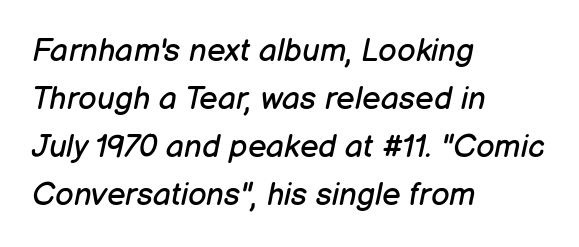
Q: Is the text bold? A: No.
Q: Is the text italic (slanted)? A: Yes, it leans right by about 12 degrees.
Q: Is the text underlined? A: No.
Q: How is the paragraph aligned? A: Left-aligned.
Q: Is the spacing between letters normal or unusually wide? A: Normal.
Q: Is the spacing between lines tight, normal or loose? A: Normal.
Q: Width (condensed, normal, or wide)? A: Normal.
Q: Stroke contrast? A: Low.
Q: x-height? A: Medium.
Q: Monospaced? A: No.
